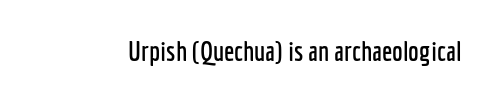
The image shows 27 px text type, upright; set normal letter spacing, not underlined.
